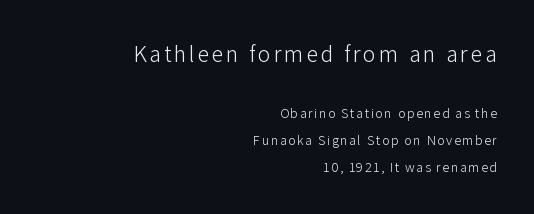
{"italic": "no", "bold": "no", "underline": "no", "align": "right", "line_spacing": "loose", "line_spacing_ratio": 1.93, "larger_block": "first", "size_ratio": 1.71, "glyph_px": 24}
